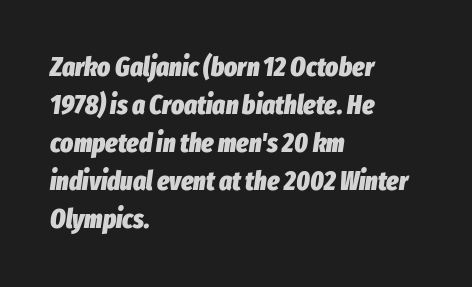
The zone under the glyphs is completely vacant. The whole block is typeset with a tilt. The vertical gap from one line to the next is medium. Strong, thick strokes mark this as bold type.
